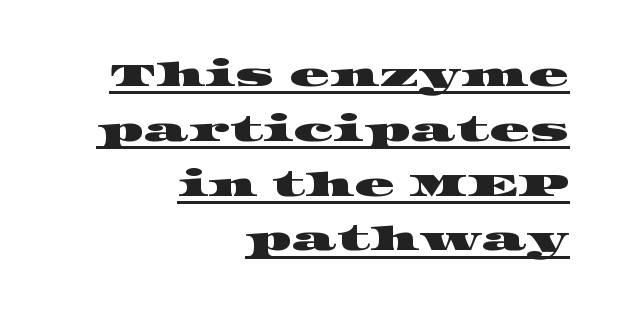
{"serif": "yes", "width": "wide", "stroke_contrast": "high", "x_height": "large", "monospaced": "no", "underline": "yes", "align": "right", "line_spacing": "normal", "line_spacing_ratio": 1.66, "letter_spacing": "normal", "letter_spacing_em": 0.0, "glyph_px": 33}
